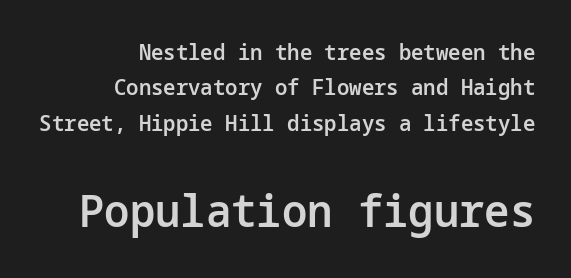
{"serif": "no", "italic": "no", "bold": "semi", "weight": "semibold", "width": "normal", "stroke_contrast": "low", "x_height": "medium", "underline": "no", "align": "right", "line_spacing": "normal", "line_spacing_ratio": 1.61, "letter_spacing": "normal", "letter_spacing_em": 0.0, "larger_block": "second", "size_ratio": 2.05, "glyph_px": 45}
